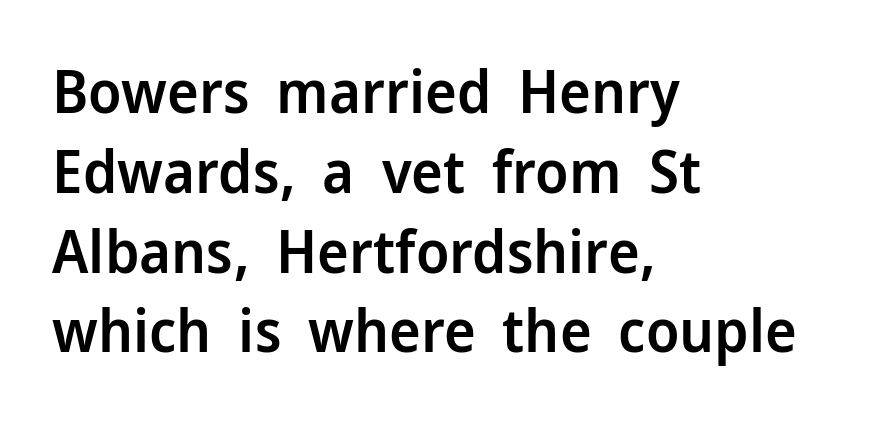
The image shows 60 px semibold sans-serif type, upright; set left-aligned, normal line spacing (1.33x), normal letter spacing, not underlined; low stroke contrast and a medium x-height.
